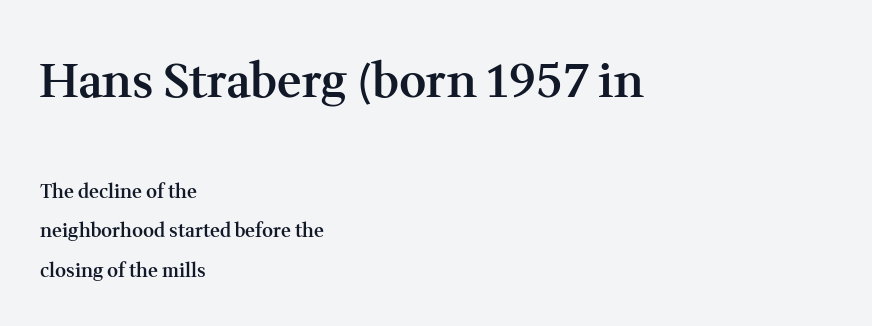
{"serif": "yes", "italic": "no", "bold": "semi", "weight": "semibold", "width": "normal", "stroke_contrast": "medium", "x_height": "medium", "monospaced": "no", "underline": "no", "align": "left", "line_spacing": "loose", "line_spacing_ratio": 2.07, "letter_spacing": "normal", "letter_spacing_em": 0.0, "larger_block": "first", "size_ratio": 2.47, "glyph_px": 47}
